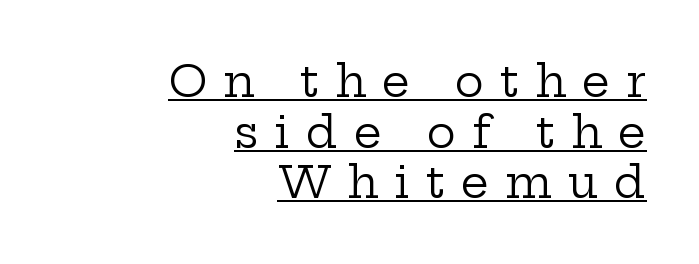
Honestly, the underline is the first thing you notice here. Weight: in the light-to-regular range. Italic? Not at all — the glyphs are vertical. You could only call the tracking loose — the letters float apart. Looks like regular typesetting: each glyph gets only the width it needs. The passage shown is typeset with a serif family.
